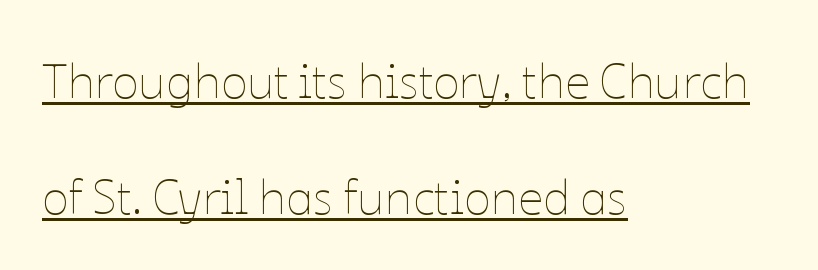
{"italic": "no", "bold": "no", "weight": "thin", "width": "normal", "stroke_contrast": "low", "x_height": "medium", "monospaced": "no", "underline": "yes", "align": "left", "line_spacing": "loose", "line_spacing_ratio": 2.36, "letter_spacing": "normal", "letter_spacing_em": 0.0, "glyph_px": 49}
